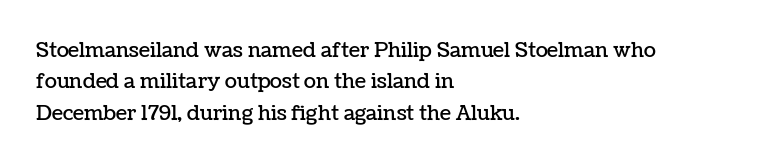
Compared with a centered layout, this one pins lines to the left instead. The space beneath each line is pristine and unruled. The passage shown stacks its lines at a standard gap. Do the letters lean? They stand straight. Spacing between characters is what you'd get straight out of the box.
